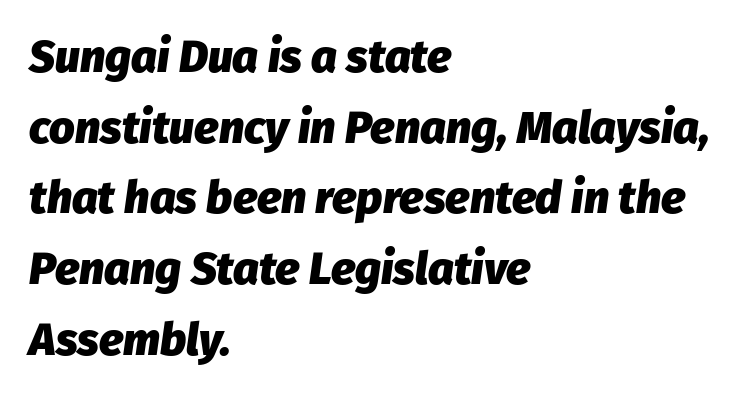
{"italic": "yes", "lean": "right", "slant_degrees": 8, "bold": "yes", "weight": "heavy", "width": "normal", "stroke_contrast": "low", "x_height": "medium", "monospaced": "no", "underline": "no", "align": "left", "line_spacing": "normal", "line_spacing_ratio": 1.57, "letter_spacing": "normal", "letter_spacing_em": 0.0, "glyph_px": 45}
